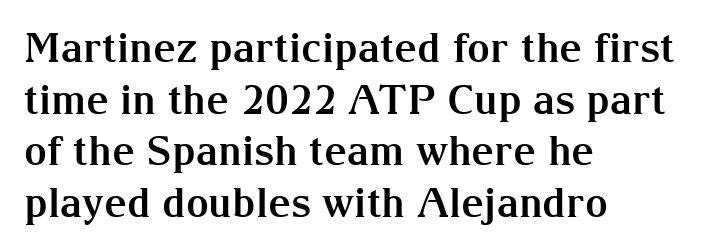
Q: Is the text bold? A: Yes.
Q: Is the text italic (slanted)? A: No, it is upright.
Q: Is the typeface a serif or a sans-serif typeface? A: Serif.
Q: Is the text underlined? A: No.
Q: How is the paragraph aligned? A: Left-aligned.
Q: Is the spacing between letters normal or unusually wide? A: Normal.
Q: Is the spacing between lines tight, normal or loose? A: Normal.
Q: Width (condensed, normal, or wide)? A: Normal.
Q: Stroke contrast? A: Medium.
Q: x-height? A: Medium.
Q: Monospaced? A: No.
